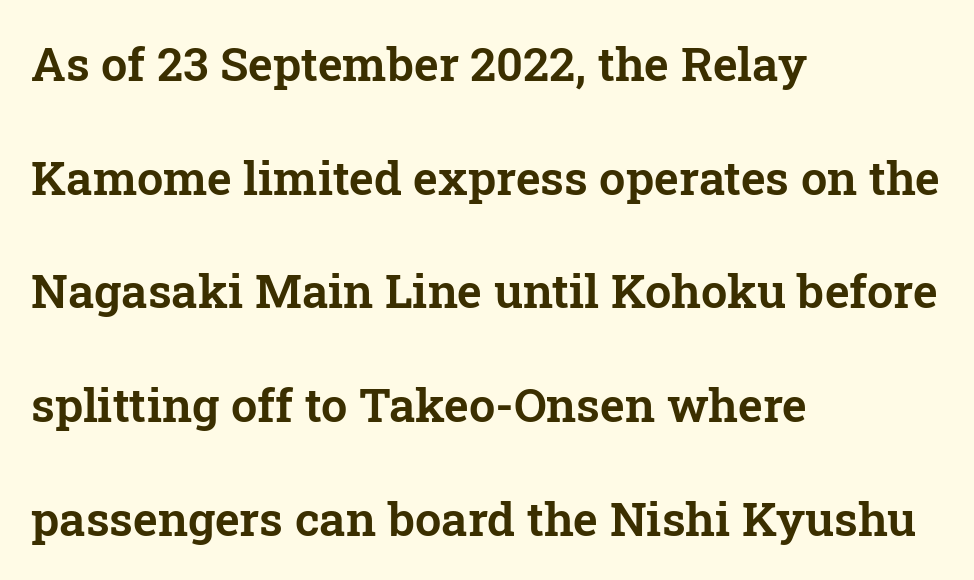
Q: Is the text italic (slanted)? A: No, it is upright.
Q: Is the typeface a serif or a sans-serif typeface? A: Serif.
Q: Is the text underlined? A: No.
Q: How is the paragraph aligned? A: Left-aligned.
Q: Is the spacing between letters normal or unusually wide? A: Normal.
Q: Is the spacing between lines tight, normal or loose? A: Loose.
Q: Width (condensed, normal, or wide)? A: Normal.
Q: Stroke contrast? A: Low.
Q: x-height? A: Medium.
Q: Monospaced? A: No.
